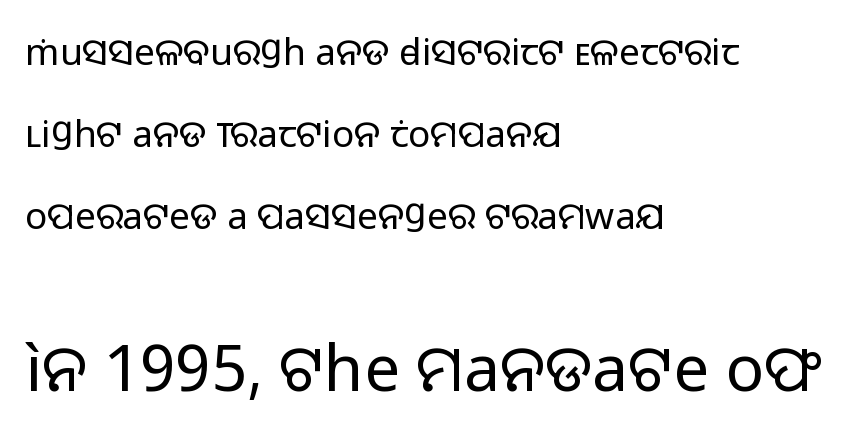
Q: Is the text bold? A: No.
Q: Is the text italic (slanted)? A: No, it is upright.
Q: Is the typeface a serif or a sans-serif typeface? A: Sans-serif.
Q: Is the text underlined? A: No.
Q: How is the paragraph aligned? A: Left-aligned.
Q: Is the spacing between letters normal or unusually wide? A: Normal.
Q: Is the spacing between lines tight, normal or loose? A: Loose.
Q: Which block of text is set in a larger size, the first (top) or the second (bottom)? A: The second (bottom) one.
Q: Width (condensed, normal, or wide)? A: Normal.
Q: Stroke contrast? A: Low.
Q: x-height? A: Medium.
Q: Monospaced? A: No.
